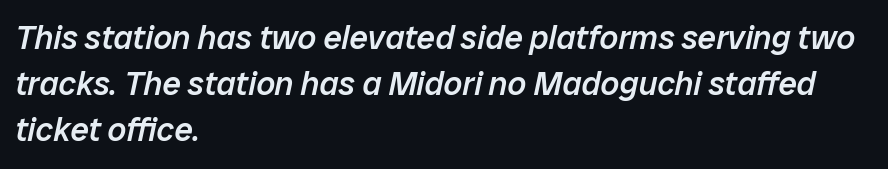
The image shows 33 px semibold type, italic (leaning right); set left-aligned, normal line spacing (1.4x), normal letter spacing, not underlined; low stroke contrast and a medium x-height.
